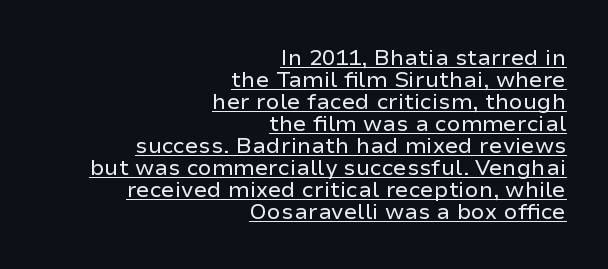
The image shows 22 px text type, upright; set right-aligned, tight line spacing (1.0x), normal letter spacing, underlined.
